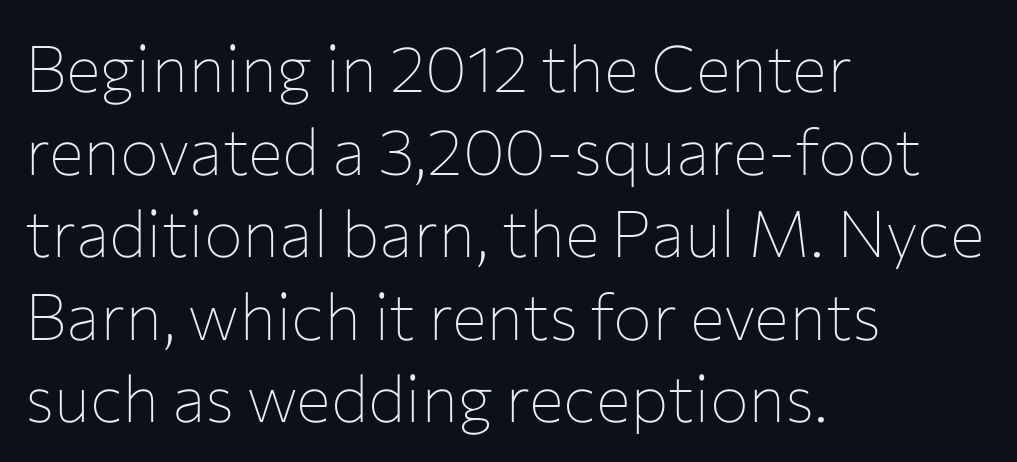
{"serif": "no", "italic": "no", "bold": "no", "weight": "thin", "width": "normal", "stroke_contrast": "low", "x_height": "medium", "monospaced": "no", "underline": "no", "align": "left", "line_spacing": "normal", "line_spacing_ratio": 1.27, "letter_spacing": "normal", "letter_spacing_em": 0.0, "glyph_px": 65}
